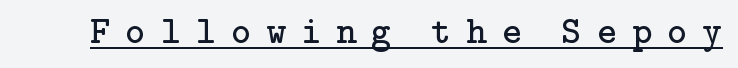
Like a heading marked for emphasis, these lines bear an underscore. The font family rendered here belongs to the serif group. This is roman type, the default non-slanted kind. A typesetter would call this heavily tracked-out type.
